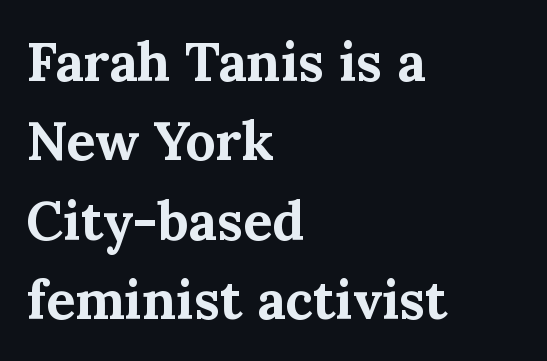
{"serif": "yes", "italic": "no", "bold": "yes", "weight": "bold", "width": "normal", "stroke_contrast": "medium", "x_height": "medium", "monospaced": "no", "underline": "no", "align": "left", "line_spacing": "normal", "line_spacing_ratio": 1.47, "letter_spacing": "normal", "letter_spacing_em": 0.0, "glyph_px": 54}
